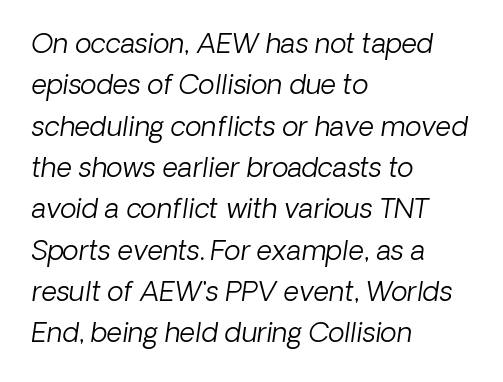
Q: Is the text bold? A: No.
Q: Is the text underlined? A: No.
Q: How is the paragraph aligned? A: Left-aligned.
Q: Is the spacing between letters normal or unusually wide? A: Normal.
Q: Is the spacing between lines tight, normal or loose? A: Normal.
